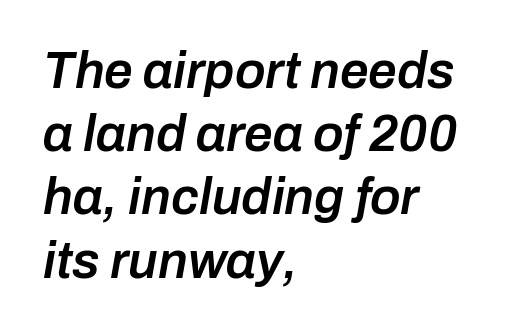
Q: Is the text bold? A: Semi-bold.
Q: Is the text italic (slanted)? A: Yes, it leans right by about 10 degrees.
Q: Is the text underlined? A: No.
Q: How is the paragraph aligned? A: Left-aligned.
Q: Is the spacing between letters normal or unusually wide? A: Normal.
Q: Width (condensed, normal, or wide)? A: Normal.
Q: Stroke contrast? A: Low.
Q: x-height? A: Medium.
Q: Monospaced? A: No.
